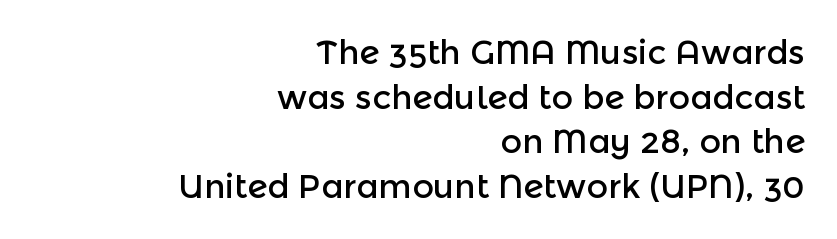
Q: Is the text italic (slanted)? A: No, it is upright.
Q: Is the typeface a serif or a sans-serif typeface? A: Sans-serif.
Q: Is the text underlined? A: No.
Q: How is the paragraph aligned? A: Right-aligned.
Q: Is the spacing between letters normal or unusually wide? A: Normal.
Q: Is the spacing between lines tight, normal or loose? A: Normal.
Q: Width (condensed, normal, or wide)? A: Normal.
Q: x-height? A: Medium.
Q: Monospaced? A: No.
